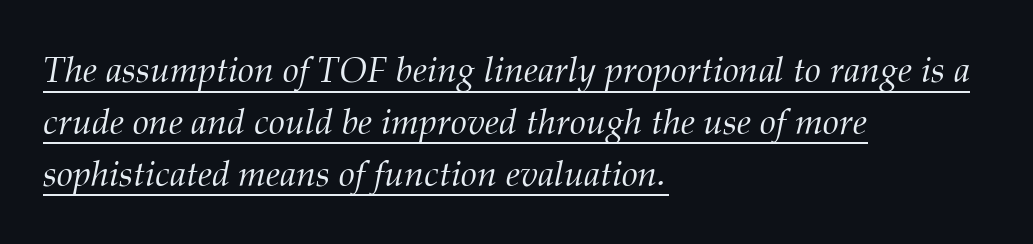
The image shows 36 px light serif type, italic (leaning right); set left-aligned, normal line spacing (1.44x), normal letter spacing, underlined; medium stroke contrast and a medium x-height.
